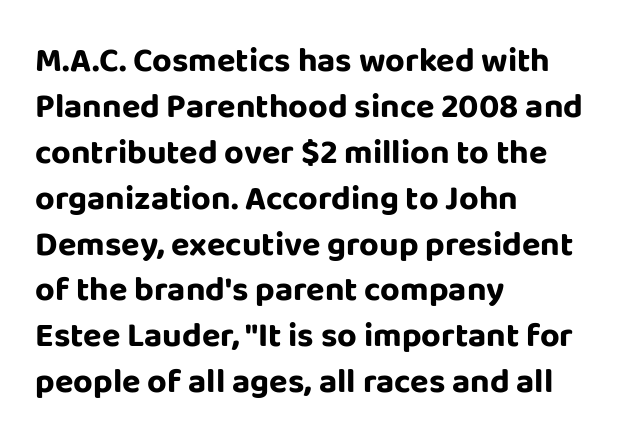
Q: Is the text bold? A: Yes.
Q: Is the text italic (slanted)? A: No, it is upright.
Q: Is the typeface a serif or a sans-serif typeface? A: Sans-serif.
Q: Is the text underlined? A: No.
Q: How is the paragraph aligned? A: Left-aligned.
Q: Is the spacing between letters normal or unusually wide? A: Normal.
Q: Is the spacing between lines tight, normal or loose? A: Normal.
Q: Width (condensed, normal, or wide)? A: Normal.
Q: Stroke contrast? A: Low.
Q: x-height? A: Large.
Q: Monospaced? A: No.
